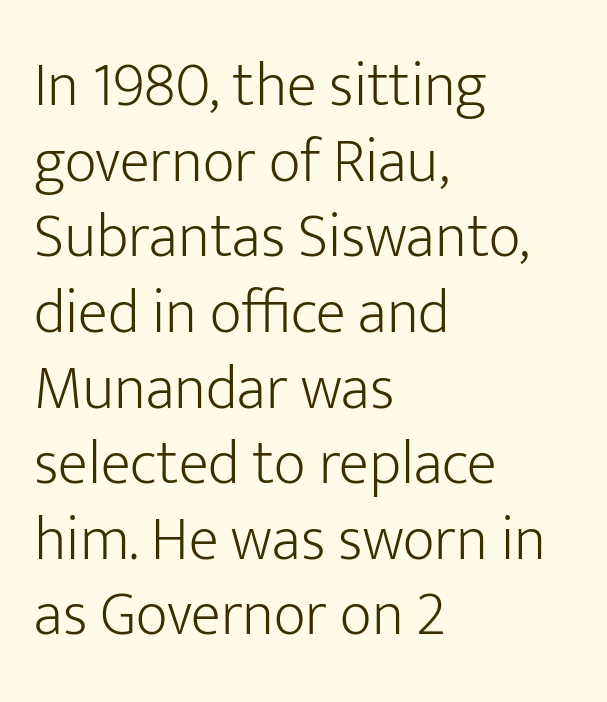
The image shows 62 px light sans-serif type, upright; set left-aligned, line spacing 1.22x, normal letter spacing, not underlined; low stroke contrast and a medium x-height.
